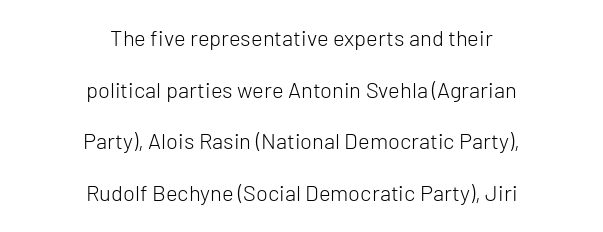
Compared with typical paragraphs, the rows here are farther apart. Anything drawn beneath the words? Only blank space. How are the letters spaced? Ordinarily, with no added tracking. The font sits on the lighter half of the weight spectrum, regular included. Teacher's note: observe the equal gaps on both sides — that is centered alignment.
